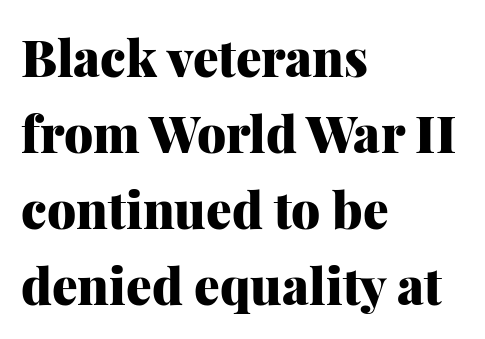
{"serif": "yes", "italic": "no", "bold": "yes", "weight": "heavy", "width": "normal", "stroke_contrast": "medium", "x_height": "medium", "monospaced": "no", "underline": "no", "align": "left", "line_spacing": "normal", "line_spacing_ratio": 1.49, "letter_spacing": "normal", "letter_spacing_em": 0.0, "glyph_px": 51}
